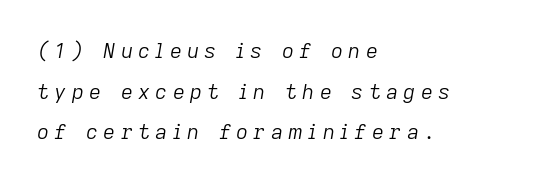
Q: Is the text bold? A: No.
Q: Is the text italic (slanted)? A: Yes, it leans right by about 9 degrees.
Q: Is the text underlined? A: No.
Q: How is the paragraph aligned? A: Left-aligned.
Q: Is the spacing between letters normal or unusually wide? A: Unusually wide.
Q: Is the spacing between lines tight, normal or loose? A: Loose.
